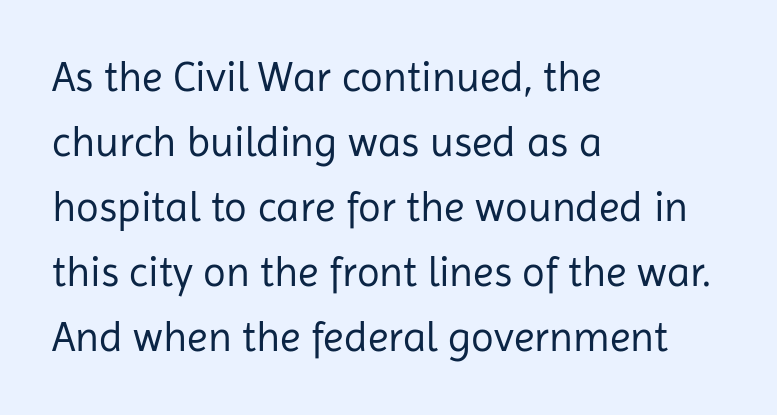
The image shows 42 px regular-weight sans-serif type, upright; set left-aligned, normal line spacing (1.55x), normal letter spacing, not underlined; low stroke contrast and a medium x-height.
